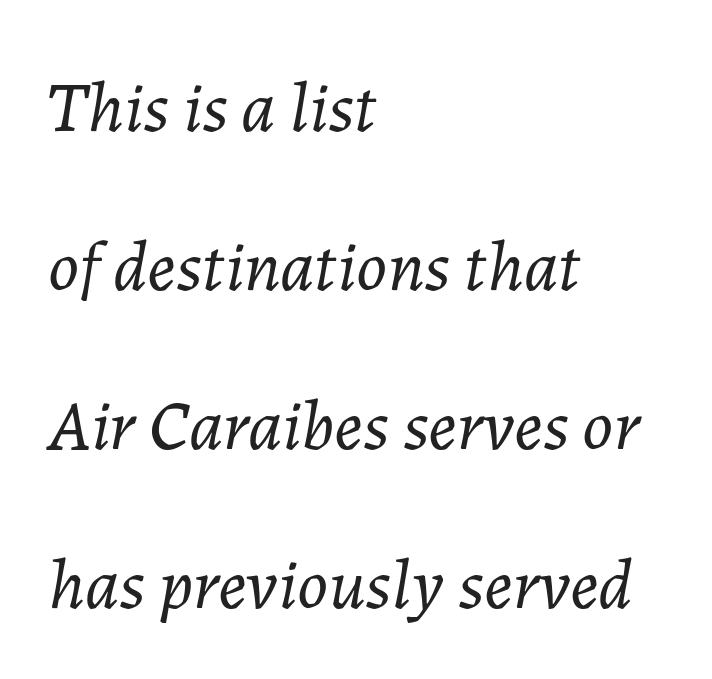
Q: Is the text bold? A: No.
Q: Is the text italic (slanted)? A: Yes, it leans right by about 7 degrees.
Q: Is the text underlined? A: No.
Q: How is the paragraph aligned? A: Left-aligned.
Q: Is the spacing between letters normal or unusually wide? A: Normal.
Q: Is the spacing between lines tight, normal or loose? A: Loose.
Q: Width (condensed, normal, or wide)? A: Normal.
Q: Stroke contrast? A: Low.
Q: x-height? A: Medium.
Q: Monospaced? A: No.
